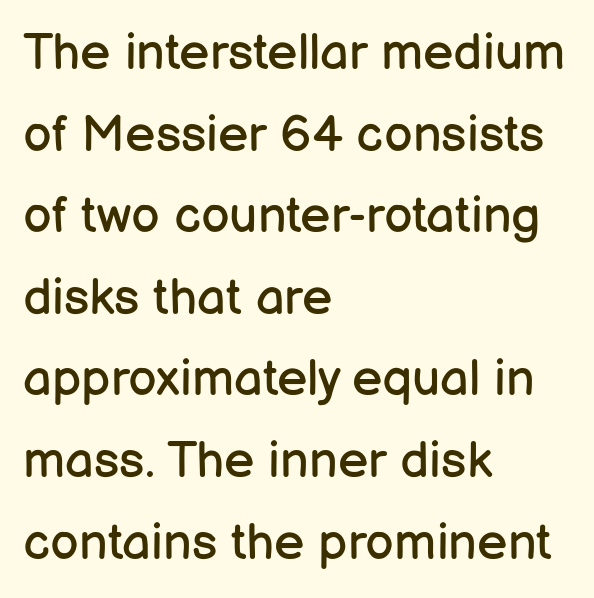
Q: Is the text bold? A: No.
Q: Is the text italic (slanted)? A: No, it is upright.
Q: Is the typeface a serif or a sans-serif typeface? A: Sans-serif.
Q: Is the text underlined? A: No.
Q: How is the paragraph aligned? A: Left-aligned.
Q: Is the spacing between letters normal or unusually wide? A: Normal.
Q: Is the spacing between lines tight, normal or loose? A: Normal.
Q: Width (condensed, normal, or wide)? A: Normal.
Q: Stroke contrast? A: Low.
Q: x-height? A: Medium.
Q: Monospaced? A: No.
